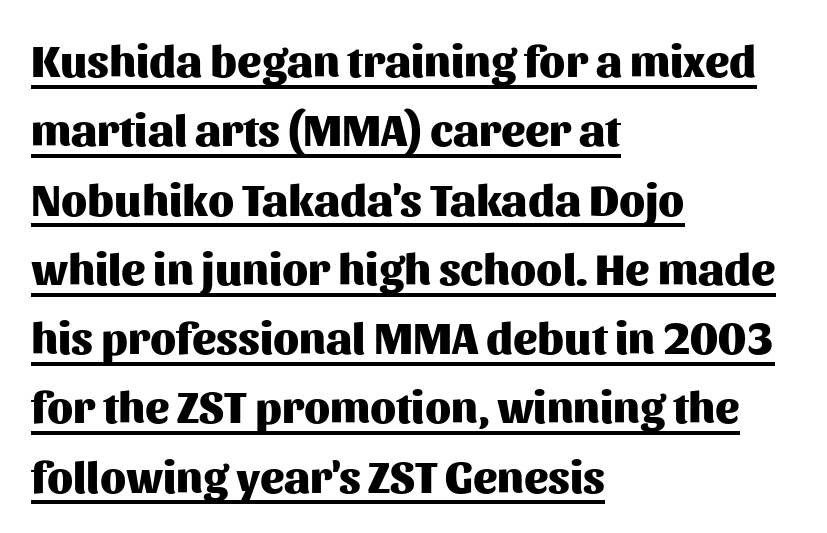
{"serif": "no", "italic": "no", "bold": "yes", "weight": "heavy", "width": "normal", "stroke_contrast": "medium", "x_height": "medium", "monospaced": "no", "underline": "yes", "align": "left", "line_spacing": "normal", "line_spacing_ratio": 1.54, "letter_spacing": "normal", "letter_spacing_em": 0.0, "glyph_px": 45}
